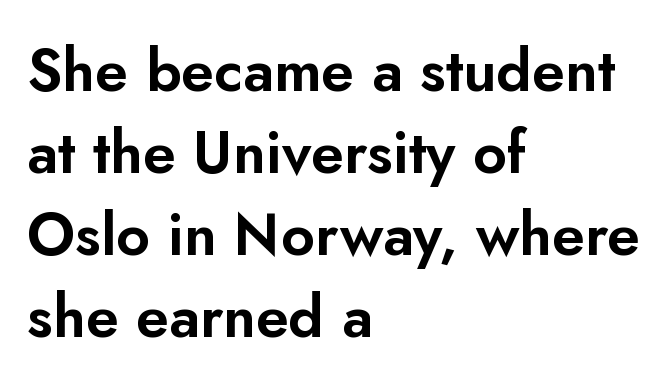
Interline gaps are of average width in this sample. Here the designer chose a conventional face with non-uniform glyph widths. The rag falls on the right side of this text block. No extra tracking has been applied to these lines. Is there any slant? The stems are plumb. Serifs: no, the terminals of the letterforms are clean.
